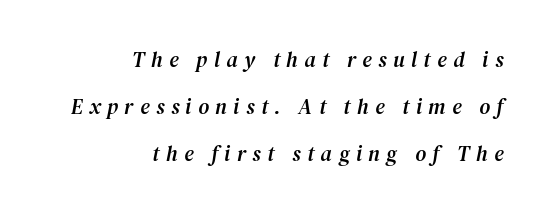
{"italic": "yes", "lean": "right", "slant_degrees": 12, "underline": "no", "align": "right", "line_spacing": "loose", "line_spacing_ratio": 2.24, "letter_spacing": "wide", "letter_spacing_em": 0.31, "glyph_px": 21}
